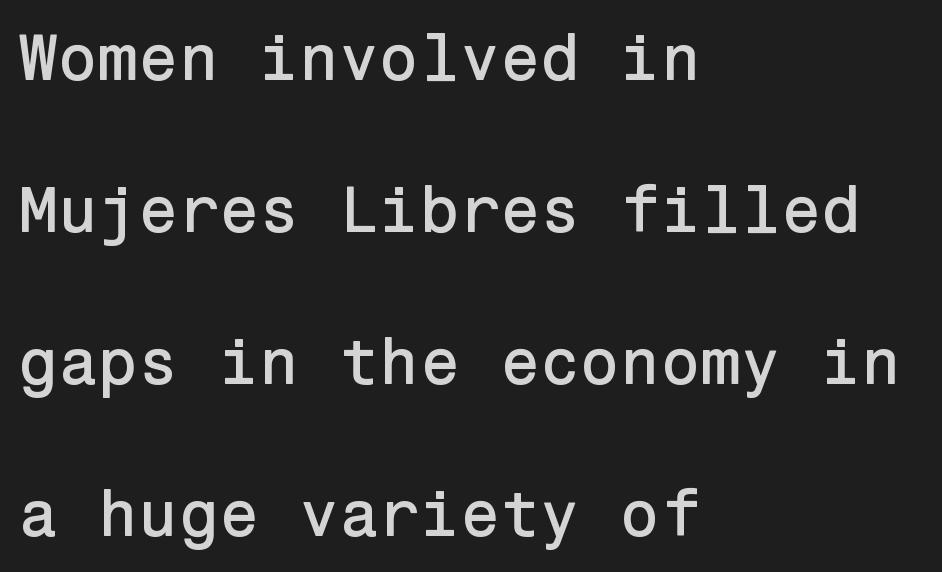
Leftover space on each line is placed entirely after the last word. Rendered with straight, roman letterforms. The passage shown is typeset with a sans-serif family. The specimen omits any rule beneath the text block's lines. One glance says open: line gaps are wider than usual. Honestly, the letter spacing is just normal — you wouldn't notice it.
